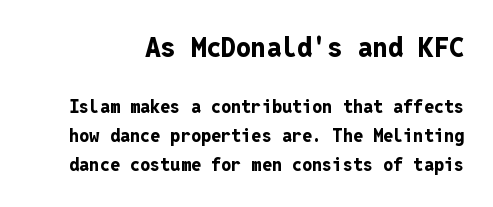
The image shows 27 px bold type, upright; set normal line spacing (1.61x), normal letter spacing, not underlined; the first (top) block is 1.5x larger.
